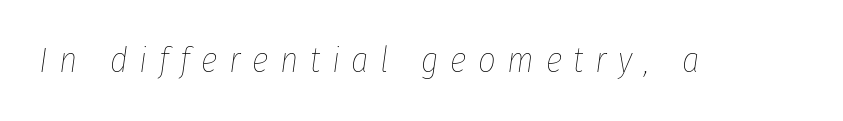
{"italic": "yes", "lean": "right", "slant_degrees": 8, "bold": "no", "weight": "thin", "width": "condensed", "stroke_contrast": "low", "x_height": "medium", "monospaced": "no", "underline": "no", "letter_spacing": "wide", "letter_spacing_em": 0.33, "glyph_px": 35}
